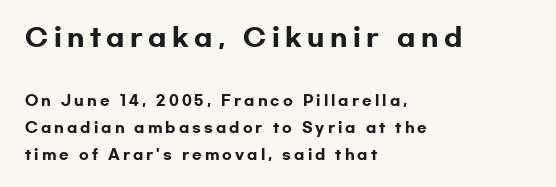
{"italic": "no", "bold": "yes", "underline": "no", "align": "left", "line_spacing": "loose", "line_spacing_ratio": 1.92, "letter_spacing": "wide", "letter_spacing_em": 0.22, "larger_block": "first", "size_ratio": 1.79, "glyph_px": 25}
